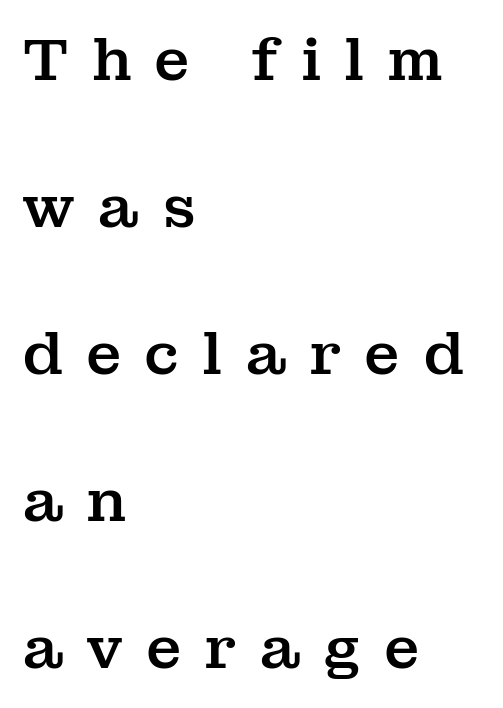
The image shows 59 px serif type, upright; set left-aligned, loose line spacing (2.49x), unusually wide letter spacing (+0.38 em), not underlined; medium stroke contrast and a medium x-height.
